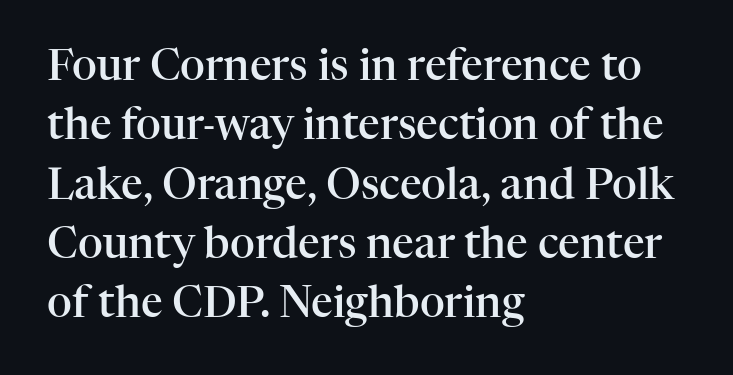
The image shows 43 px semibold serif type, upright; set left-aligned, normal line spacing (1.38x), normal letter spacing, not underlined; high stroke contrast and a medium x-height.
